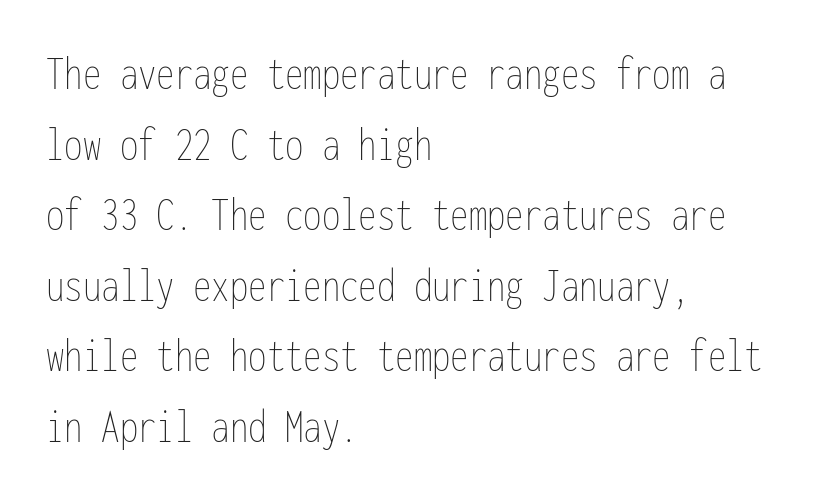
Q: Is the text bold? A: No.
Q: Is the text italic (slanted)? A: No, it is upright.
Q: Is the text underlined? A: No.
Q: How is the paragraph aligned? A: Left-aligned.
Q: Is the spacing between letters normal or unusually wide? A: Normal.
Q: Is the spacing between lines tight, normal or loose? A: Normal.
Q: Width (condensed, normal, or wide)? A: Condensed.
Q: Stroke contrast? A: Low.
Q: x-height? A: Medium.
Q: Monospaced? A: Yes.
